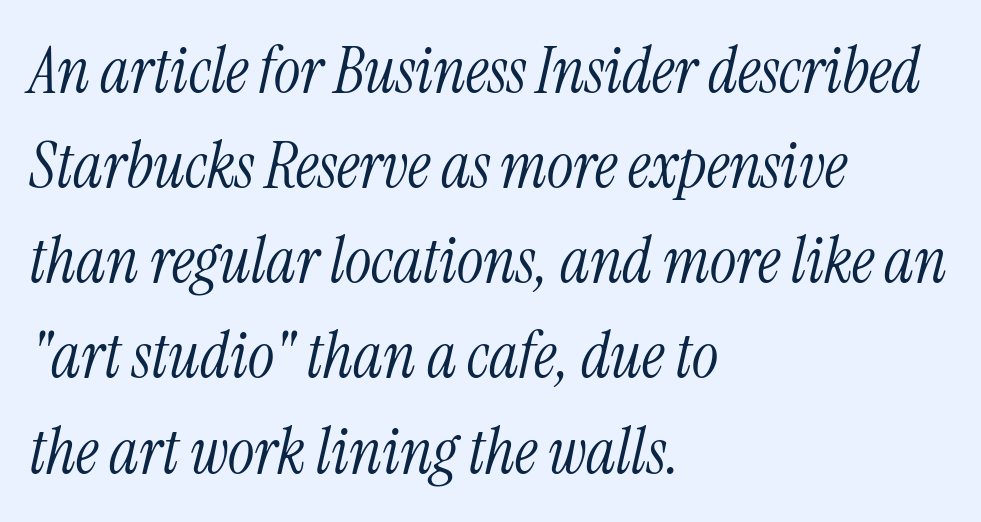
The image shows 63 px light, condensed serif type, italic (leaning right); set left-aligned, normal line spacing (1.51x), normal letter spacing, not underlined; medium stroke contrast and a medium x-height.
